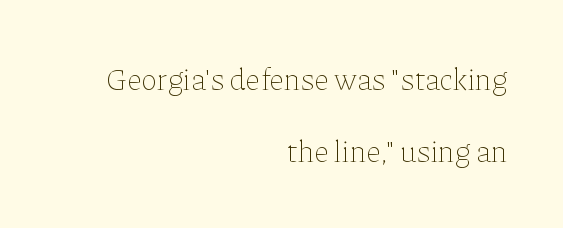
Q: Is the text bold? A: No.
Q: Is the text italic (slanted)? A: No, it is upright.
Q: Is the text underlined? A: No.
Q: How is the paragraph aligned? A: Right-aligned.
Q: Is the spacing between letters normal or unusually wide? A: Normal.
Q: Is the spacing between lines tight, normal or loose? A: Loose.
Q: Width (condensed, normal, or wide)? A: Normal.
Q: Stroke contrast? A: Low.
Q: x-height? A: Medium.
Q: Monospaced? A: No.
